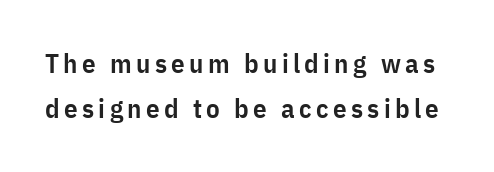
{"italic": "no", "bold": "semi", "underline": "no", "line_spacing": "normal", "line_spacing_ratio": 1.67, "glyph_px": 27}
